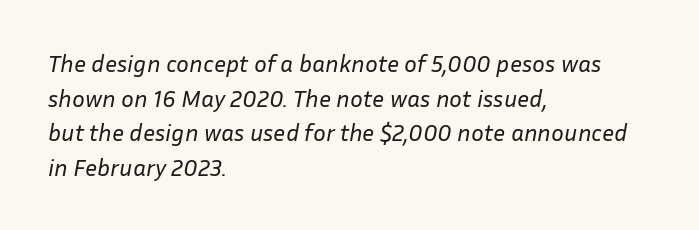
{"italic": "yes", "lean": "right", "slant_degrees": 10, "bold": "no", "underline": "no", "align": "left", "line_spacing": "normal", "line_spacing_ratio": 1.44, "letter_spacing": "normal", "letter_spacing_em": 0.0, "glyph_px": 24}
